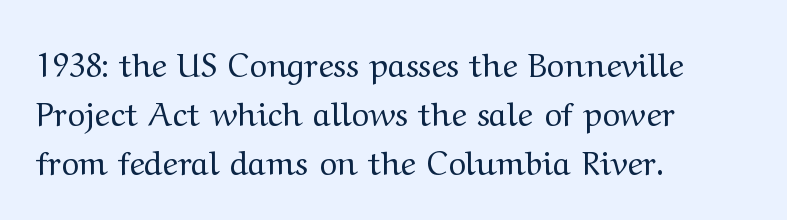
The image shows 33 px regular-weight, wide serif type, upright; set left-aligned, normal line spacing (1.48x), normal letter spacing, not underlined; medium stroke contrast and a medium x-height.
